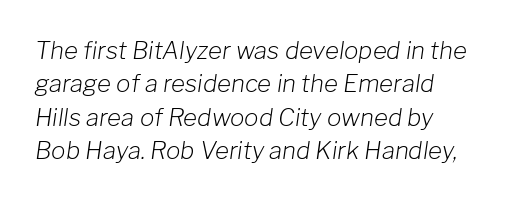
{"italic": "yes", "lean": "right", "slant_degrees": 8, "bold": "no", "underline": "no", "line_spacing": "normal", "line_spacing_ratio": 1.39, "letter_spacing": "normal", "letter_spacing_em": 0.0, "glyph_px": 24}
